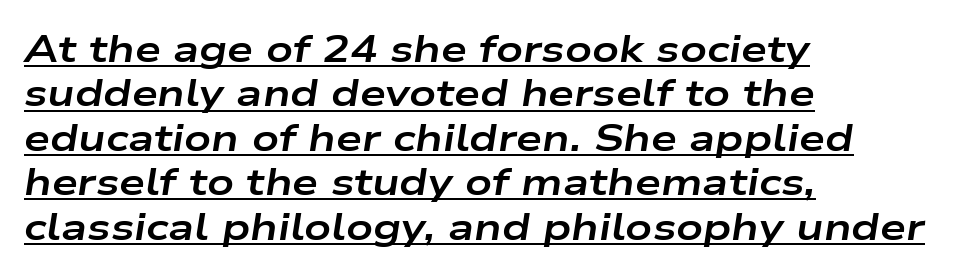
The image shows 37 px bold, wide type, italic (leaning right); set left-aligned, line spacing 1.2x, normal letter spacing, underlined; low stroke contrast and a medium x-height.
